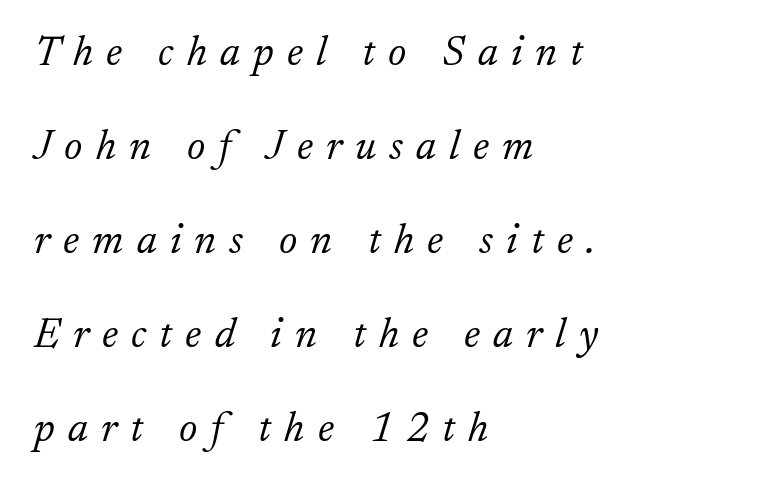
{"serif": "yes", "italic": "yes", "lean": "right", "slant_degrees": 17, "bold": "no", "weight": "light", "width": "normal", "stroke_contrast": "low", "x_height": "small", "monospaced": "no", "underline": "no", "align": "left", "line_spacing": "loose", "line_spacing_ratio": 2.24, "letter_spacing": "wide", "letter_spacing_em": 0.31, "glyph_px": 42}
